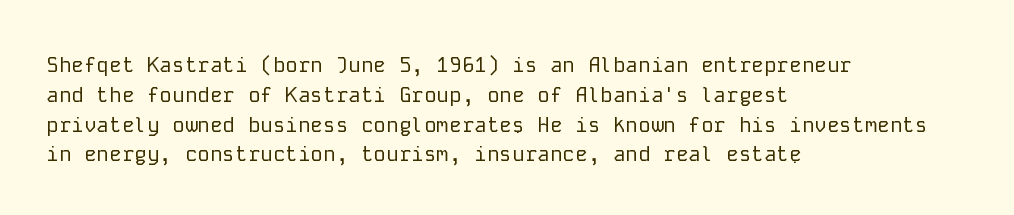
{"italic": "no", "bold": "no", "underline": "no", "align": "left", "line_spacing": "normal", "line_spacing_ratio": 1.42, "letter_spacing": "normal", "letter_spacing_em": 0.0, "glyph_px": 21}
